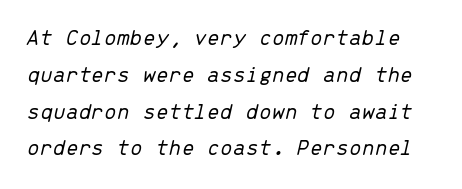
Honestly, the row spacing looks completely unremarkable. The typography opts for an oblique posture over an upright one. Spacing between characters is what you'd get straight out of the box. The words here are not underlined. A quiet, ordinary-to-light weight characterises the typeface.
